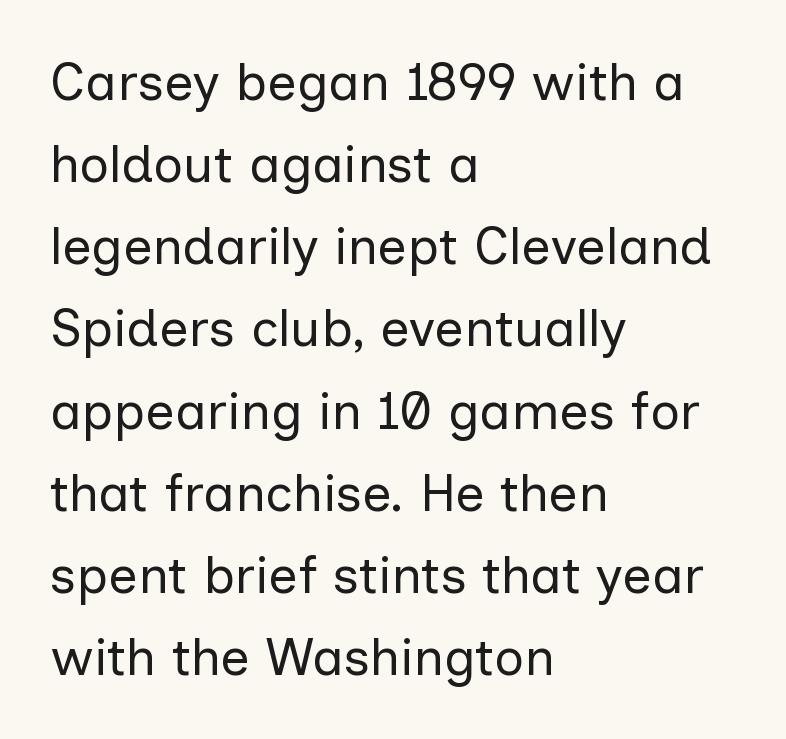
Does the copy run flush right? No — it runs flush left. A typesetter would mark this as roman, not italic. Spacing verdict: proportional, widths tailored to each character. One glance says typical: line gaps are just what's usual.
